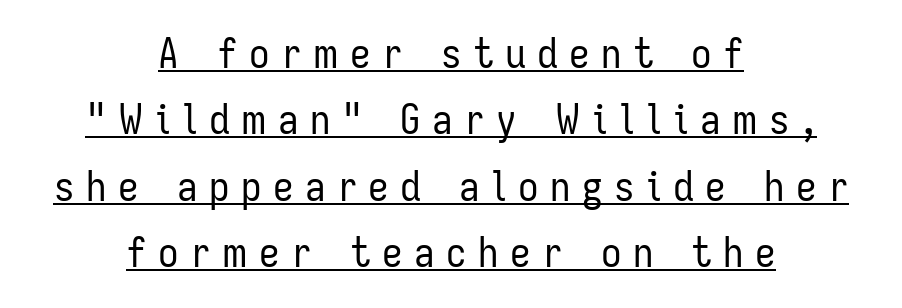
{"serif": "no", "italic": "no", "bold": "no", "weight": "regular", "width": "condensed", "stroke_contrast": "low", "x_height": "medium", "monospaced": "no", "underline": "yes", "align": "center", "line_spacing": "normal", "line_spacing_ratio": 1.62, "letter_spacing": "wide", "letter_spacing_em": 0.28, "glyph_px": 41}
